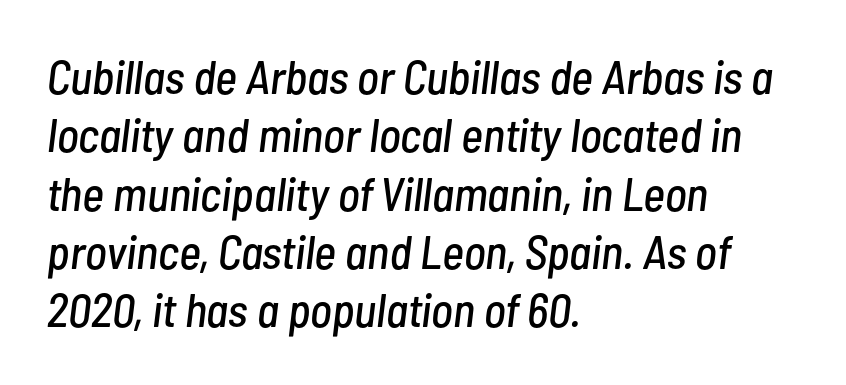
Q: Is the text italic (slanted)? A: Yes, it leans right by about 7 degrees.
Q: Is the text underlined? A: No.
Q: How is the paragraph aligned? A: Left-aligned.
Q: Is the spacing between letters normal or unusually wide? A: Normal.
Q: Width (condensed, normal, or wide)? A: Condensed.
Q: Stroke contrast? A: Low.
Q: x-height? A: Medium.
Q: Monospaced? A: No.
